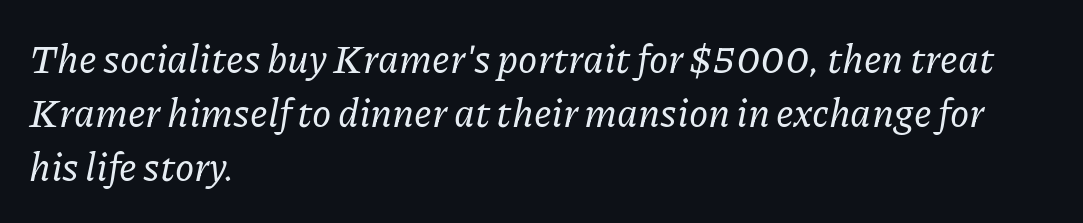
{"serif": "yes", "italic": "yes", "lean": "right", "slant_degrees": 11, "width": "normal", "stroke_contrast": "low", "x_height": "medium", "monospaced": "no", "underline": "no", "align": "left", "line_spacing": "normal", "line_spacing_ratio": 1.38, "letter_spacing": "normal", "letter_spacing_em": 0.0, "glyph_px": 39}
